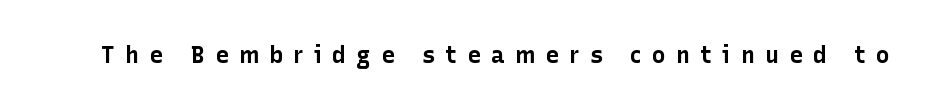
Plain, unruled lines of type. Caption: expanded tracking, letters set apart. Caption: bold face, heavy strokes. It's the straight-up-and-down kind of type.
